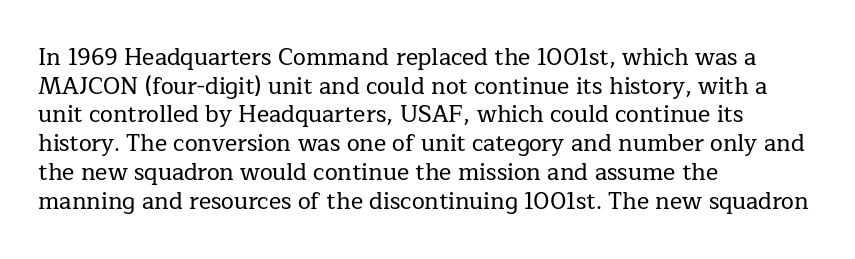
Q: Is the text italic (slanted)? A: No, it is upright.
Q: Is the text underlined? A: No.
Q: How is the paragraph aligned? A: Left-aligned.
Q: Is the spacing between letters normal or unusually wide? A: Normal.
Q: Is the spacing between lines tight, normal or loose? A: Normal.
